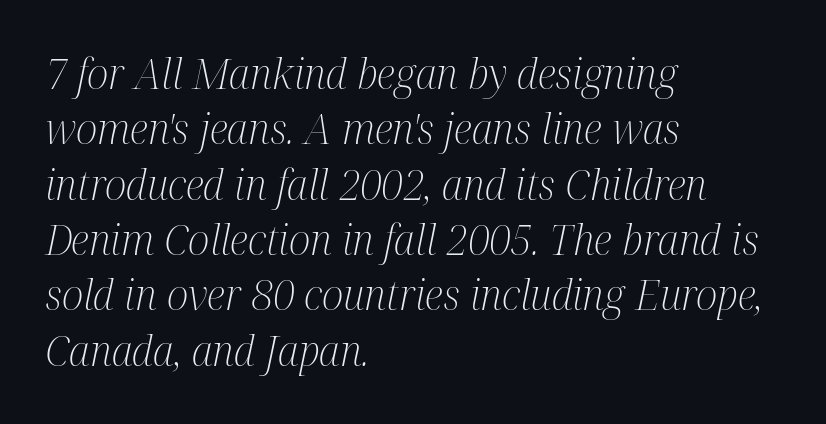
{"serif": "yes", "italic": "yes", "lean": "right", "slant_degrees": 12, "bold": "no", "weight": "light", "width": "condensed", "stroke_contrast": "medium", "x_height": "medium", "monospaced": "no", "underline": "no", "align": "left", "line_spacing": "normal", "line_spacing_ratio": 1.35, "letter_spacing": "normal", "letter_spacing_em": 0.0, "glyph_px": 41}
